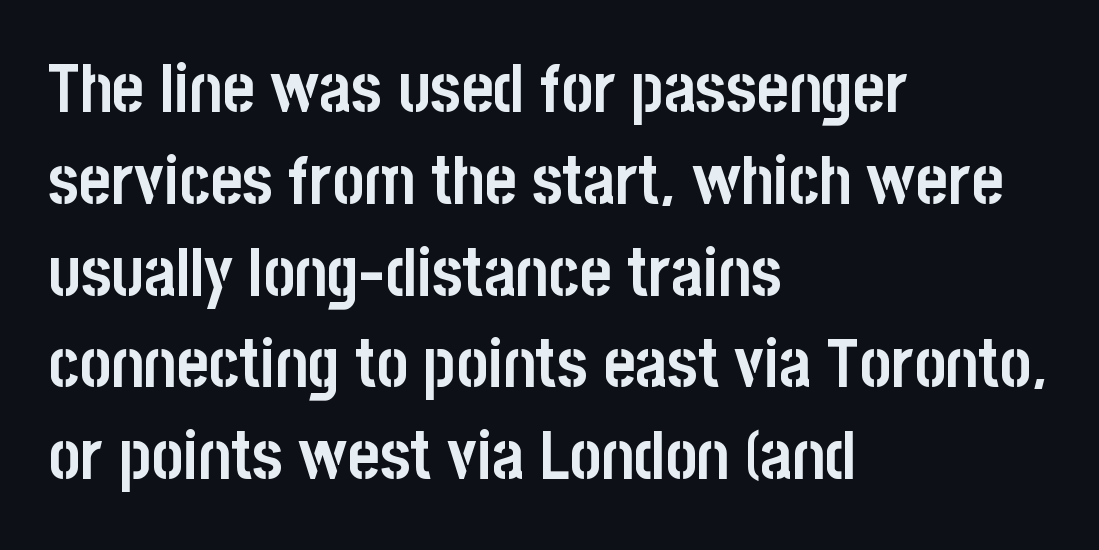
{"serif": "no", "italic": "no", "bold": "yes", "weight": "semibold", "width": "condensed", "stroke_contrast": "low", "x_height": "large", "monospaced": "no", "underline": "no", "align": "left", "line_spacing": "normal", "line_spacing_ratio": 1.35, "letter_spacing": "normal", "letter_spacing_em": 0.0, "glyph_px": 68}
